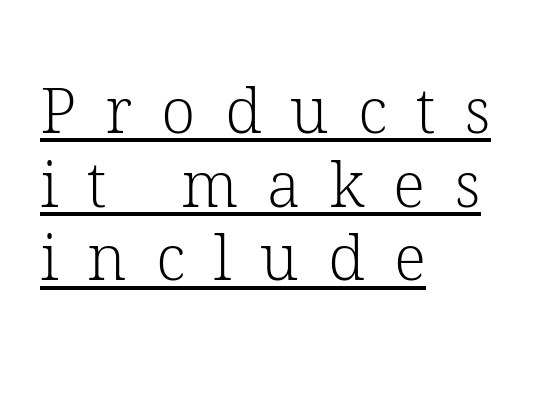
Q: Is the text bold? A: No.
Q: Is the text italic (slanted)? A: No, it is upright.
Q: Is the typeface a serif or a sans-serif typeface? A: Serif.
Q: Is the text underlined? A: Yes.
Q: How is the paragraph aligned? A: Left-aligned.
Q: Is the spacing between letters normal or unusually wide? A: Unusually wide.
Q: Width (condensed, normal, or wide)? A: Normal.
Q: Stroke contrast? A: Low.
Q: x-height? A: Medium.
Q: Monospaced? A: No.
